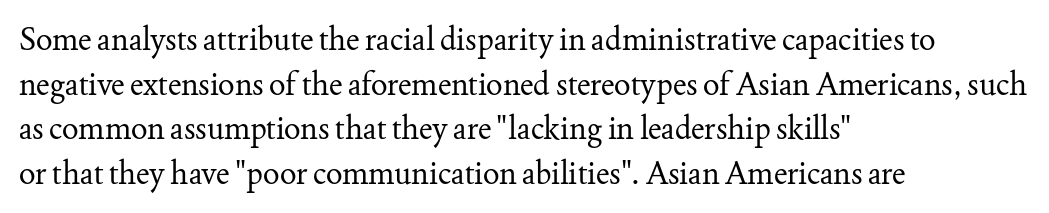
No italicization has been applied; the sample stays upright. Think of a printed novel: that variable character pitch is what you see here. Look at the tracking — it's just the regular setting, nothing added. Counters stay open thanks to moderate or lighter strokes. Casual observation: everything's shoved over to the left. The string is rendered with underlining switched off.
